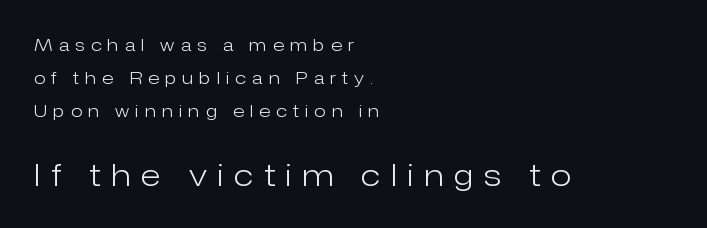
Here the designer chose a conventional face with non-uniform glyph widths. The face used here appears at its bigger size in the lower chunk. Leading: increased. Tall strokes in this sample are plumb rather than angled.
